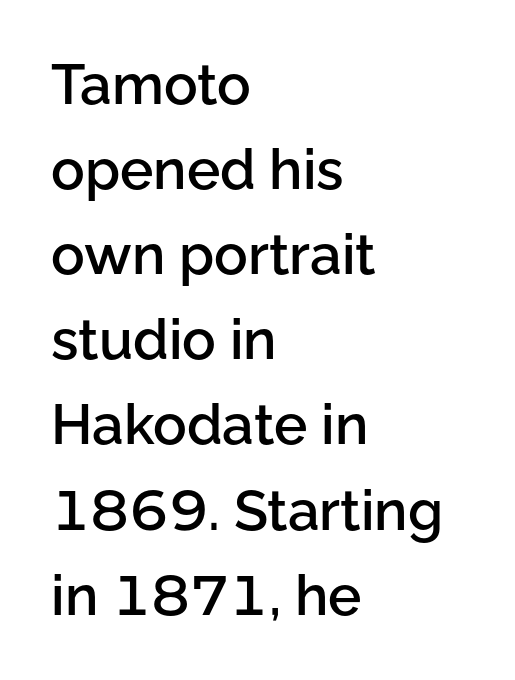
The image shows 56 px semibold sans-serif type, upright; set left-aligned, normal line spacing (1.52x), normal letter spacing, not underlined; low stroke contrast and a medium x-height.
